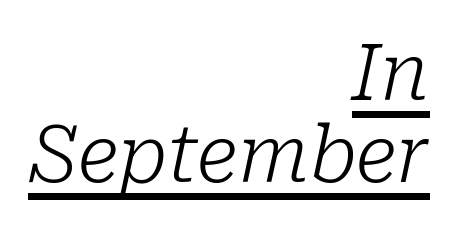
Q: Is the text bold? A: No.
Q: Is the text italic (slanted)? A: Yes, it leans right by about 10 degrees.
Q: Is the typeface a serif or a sans-serif typeface? A: Serif.
Q: Is the text underlined? A: Yes.
Q: How is the paragraph aligned? A: Right-aligned.
Q: Is the spacing between letters normal or unusually wide? A: Normal.
Q: Is the spacing between lines tight, normal or loose? A: Tight.
Q: Width (condensed, normal, or wide)? A: Normal.
Q: Stroke contrast? A: Low.
Q: x-height? A: Medium.
Q: Monospaced? A: No.
